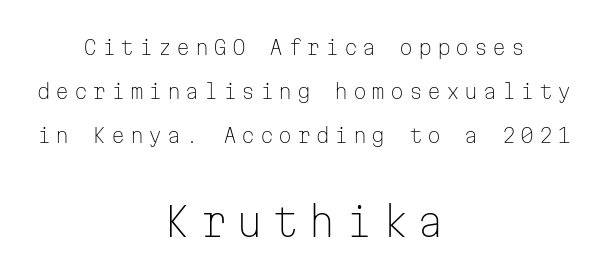
The image shows 39 px light sans-serif type, upright, monospaced; set centered, loose line spacing (2.19x), unusually wide letter spacing (+0.23 em), not underlined; the second (bottom) block is 1.95x larger; low stroke contrast and a medium x-height.
